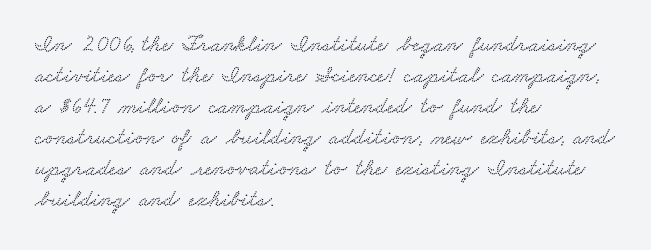
Characters follow at the spacing the type designer built in. Reading down the column, the eye jumps a familiar distance to each next line. Beneath every word, the page is bare. The typesetter chose a ragged-right arrangement here.
